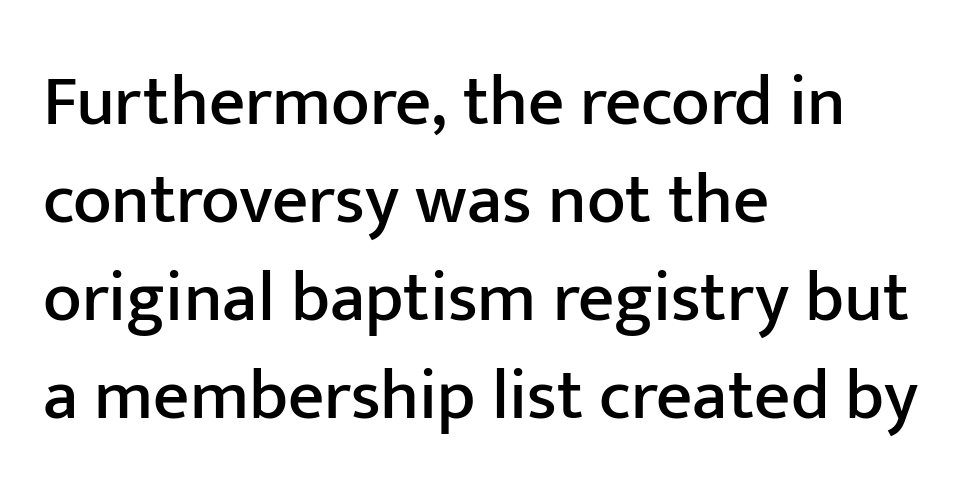
Q: Is the text italic (slanted)? A: No, it is upright.
Q: Is the typeface a serif or a sans-serif typeface? A: Sans-serif.
Q: Is the text underlined? A: No.
Q: How is the paragraph aligned? A: Left-aligned.
Q: Is the spacing between letters normal or unusually wide? A: Normal.
Q: Is the spacing between lines tight, normal or loose? A: Normal.
Q: Width (condensed, normal, or wide)? A: Normal.
Q: Stroke contrast? A: Low.
Q: x-height? A: Medium.
Q: Monospaced? A: No.
